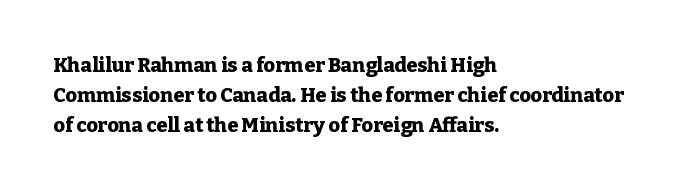
{"italic": "no", "bold": "yes", "underline": "no", "align": "left", "line_spacing": "normal", "line_spacing_ratio": 1.49, "letter_spacing": "normal", "letter_spacing_em": 0.0, "glyph_px": 20}
